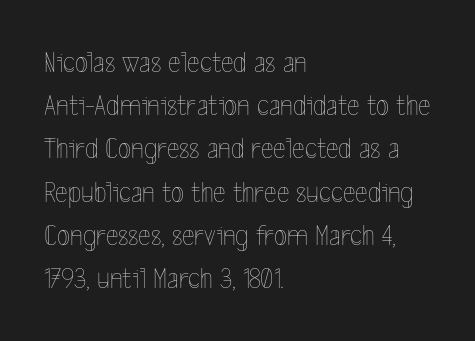
Q: Is the text bold? A: No.
Q: Is the text italic (slanted)? A: No, it is upright.
Q: Is the text underlined? A: No.
Q: How is the paragraph aligned? A: Left-aligned.
Q: Is the spacing between letters normal or unusually wide? A: Normal.
Q: Is the spacing between lines tight, normal or loose? A: Normal.
Q: Width (condensed, normal, or wide)? A: Condensed.
Q: x-height? A: Medium.
Q: Monospaced? A: No.
